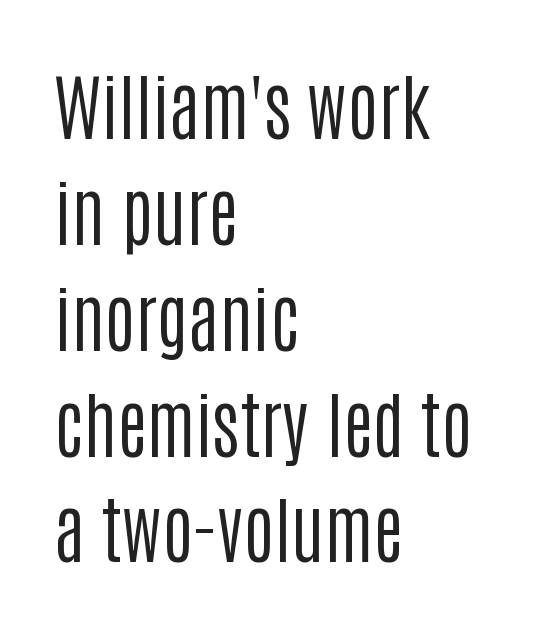
The image shows 73 px regular-weight, condensed sans-serif type, upright; set left-aligned, normal line spacing (1.45x), normal letter spacing, not underlined; low stroke contrast and a large x-height.
